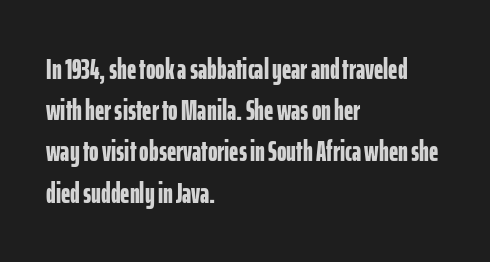
The image shows 29 px bold, condensed sans-serif type, upright; set left-aligned, normal line spacing (1.42x), normal letter spacing, not underlined; low stroke contrast and a medium x-height.
